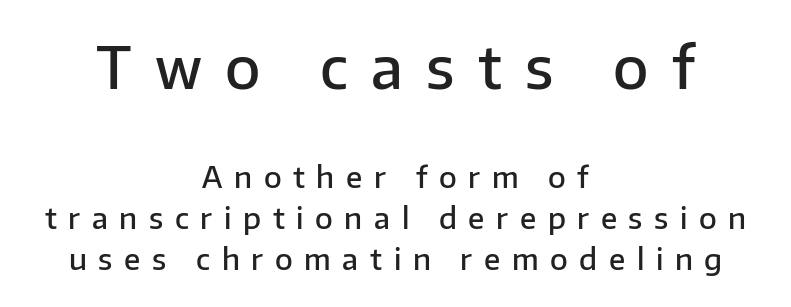
Q: Is the text bold? A: Semi-bold.
Q: Is the text italic (slanted)? A: No, it is upright.
Q: Is the typeface a serif or a sans-serif typeface? A: Sans-serif.
Q: Is the text underlined? A: No.
Q: How is the paragraph aligned? A: Centered.
Q: Is the spacing between letters normal or unusually wide? A: Unusually wide.
Q: Is the spacing between lines tight, normal or loose? A: Normal.
Q: Which block of text is set in a larger size, the first (top) or the second (bottom)? A: The first (top) one.
Q: Width (condensed, normal, or wide)? A: Normal.
Q: Stroke contrast? A: Low.
Q: x-height? A: Medium.
Q: Monospaced? A: No.
